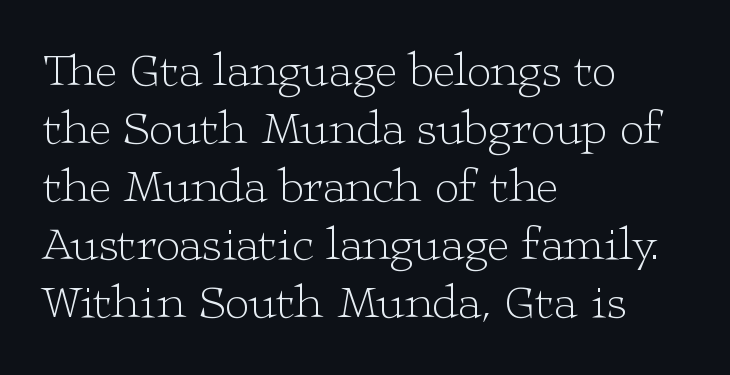
The image shows 48 px light, wide serif type, upright; set left-aligned, line spacing 1.21x, normal letter spacing, not underlined; low stroke contrast and a medium x-height.
